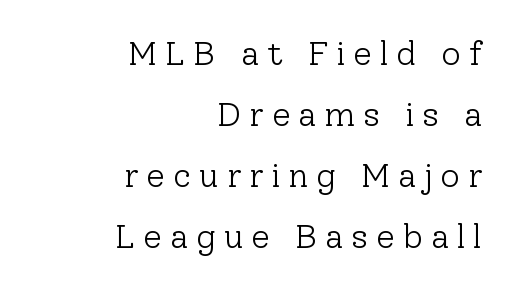
Q: Is the text bold? A: No.
Q: Is the text italic (slanted)? A: No, it is upright.
Q: Is the typeface a serif or a sans-serif typeface? A: Serif.
Q: Is the text underlined? A: No.
Q: How is the paragraph aligned? A: Right-aligned.
Q: Is the spacing between letters normal or unusually wide? A: Unusually wide.
Q: Width (condensed, normal, or wide)? A: Normal.
Q: Stroke contrast? A: Low.
Q: x-height? A: Medium.
Q: Monospaced? A: No.
